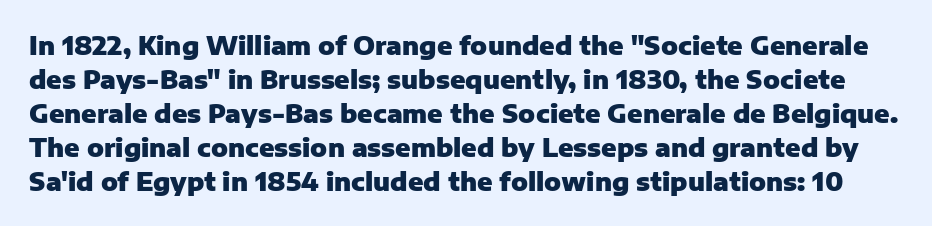
Rows of type keep a routine distance in the vertical direction. The letterforms sit shoulder to shoulder at normal distance. Weight check: bold — yes, fully. Italic? Not at all — the glyphs are vertical. Type without underlining.
